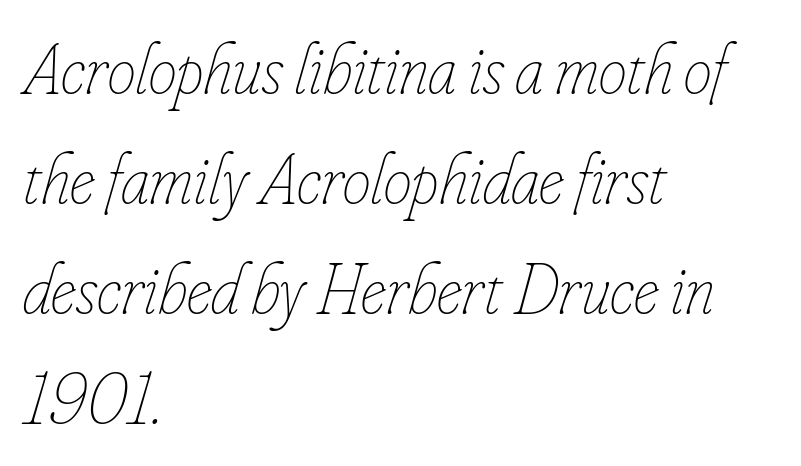
The image shows 71 px thin, condensed type, italic (leaning right); set left-aligned, normal line spacing (1.55x), normal letter spacing, not underlined; low stroke contrast and a small x-height.
